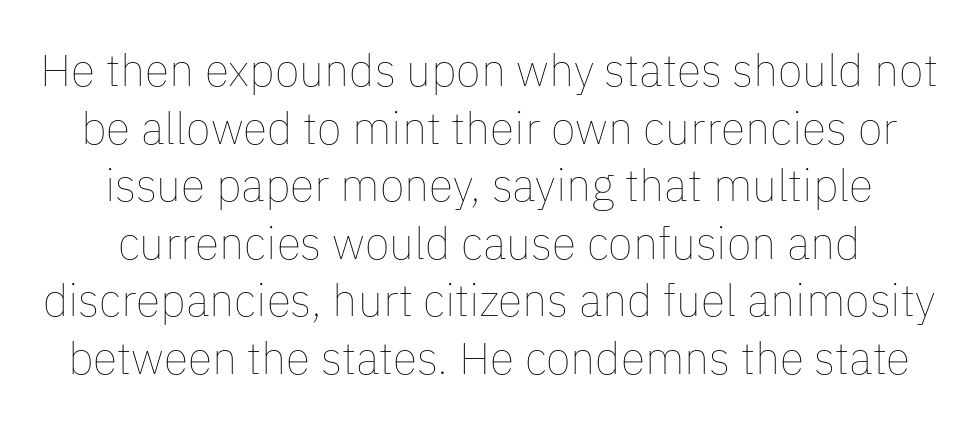
{"italic": "no", "bold": "no", "weight": "thin", "width": "normal", "stroke_contrast": "low", "x_height": "medium", "monospaced": "no", "underline": "no", "line_spacing": "normal", "line_spacing_ratio": 1.28, "letter_spacing": "normal", "letter_spacing_em": 0.0, "glyph_px": 45}
